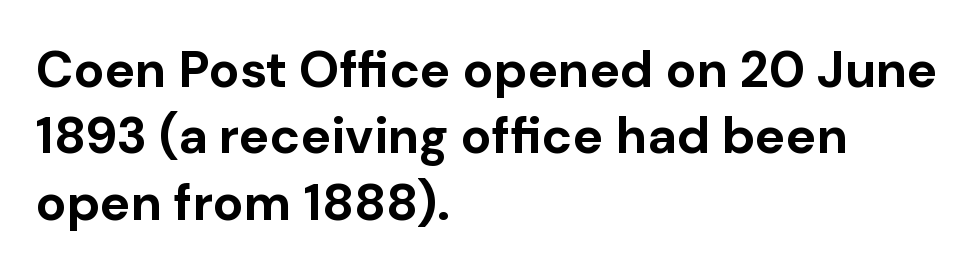
What stands out about the letter spacing? Nothing — it is the standard amount. Honestly, the row spacing looks completely unremarkable. Strong, thick strokes mark this as bold type. A typesetter would label this face a sans. Beneath every word, the page is bare.
